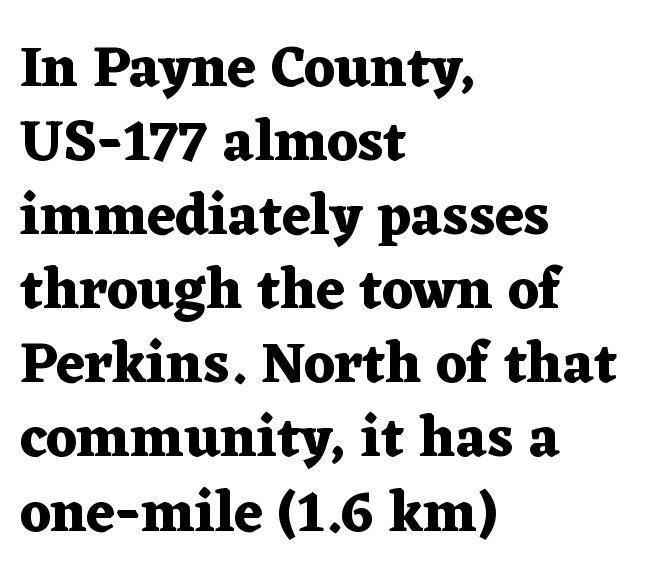
The image shows 57 px heavy, wide serif type, upright; set left-aligned, normal line spacing (1.3x), normal letter spacing, not underlined; medium stroke contrast and a medium x-height.
